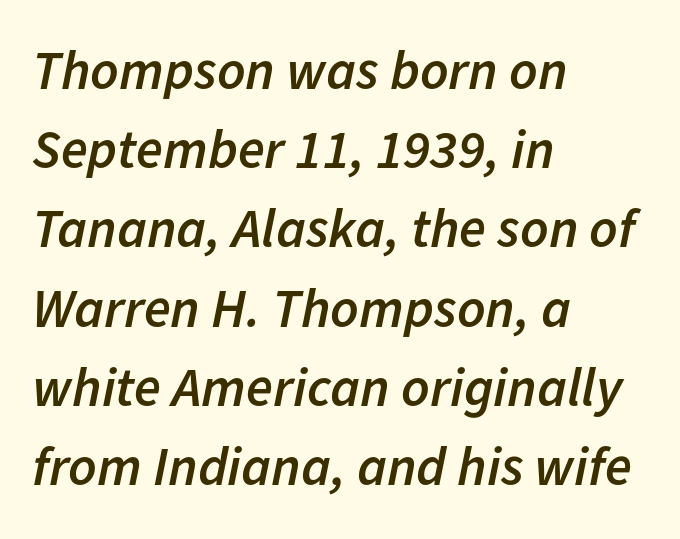
The image shows 55 px semibold type, italic (leaning right); set left-aligned, normal line spacing (1.44x), normal letter spacing, not underlined; low stroke contrast and a medium x-height.
